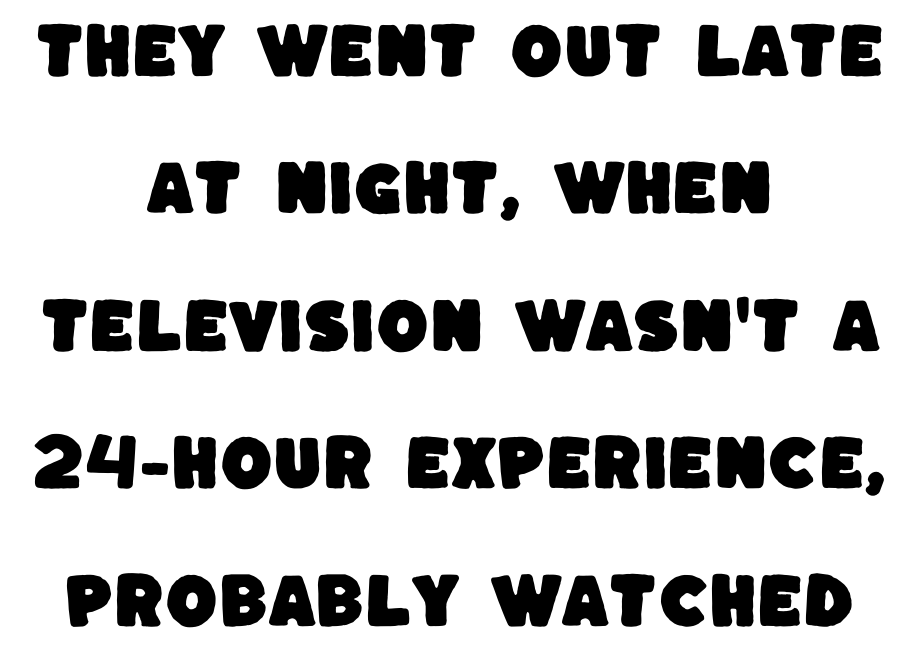
Q: Is the typeface a serif or a sans-serif typeface? A: Sans-serif.
Q: Is the text underlined? A: No.
Q: How is the paragraph aligned? A: Centered.
Q: Is the spacing between letters normal or unusually wide? A: Normal.
Q: Is the spacing between lines tight, normal or loose? A: Loose.
Q: Width (condensed, normal, or wide)? A: Normal.
Q: Stroke contrast? A: Low.
Q: x-height? A: Large.
Q: Monospaced? A: No.
